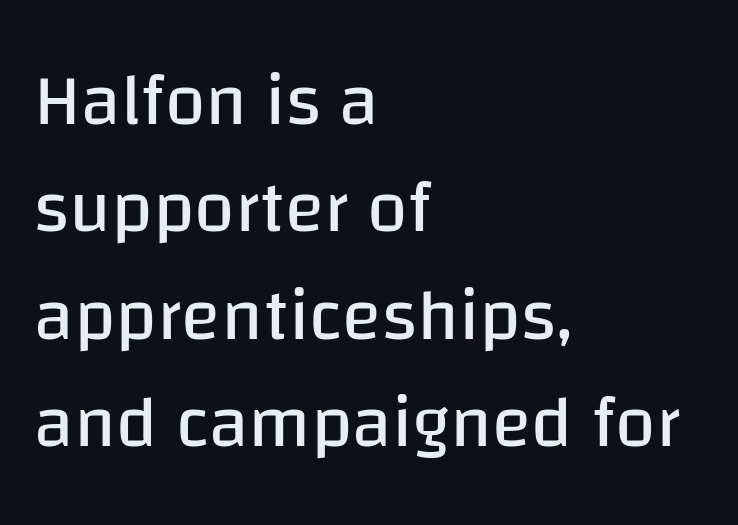
There is no visible air inserted between adjacent glyphs. Weight class: somewhere from thin through regular. Note: no serifs on the glyphs. Each row of text sits above clean, open space.
